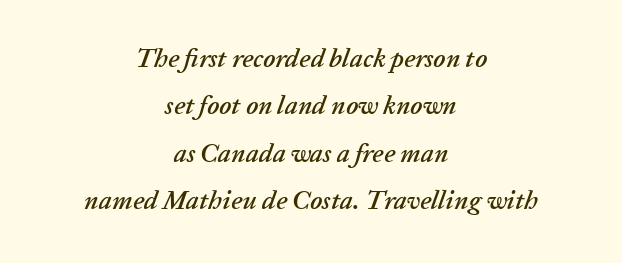
Q: Is the text italic (slanted)? A: Yes, it leans right by about 20 degrees.
Q: Is the text underlined? A: No.
Q: How is the paragraph aligned? A: Centered.
Q: Is the spacing between letters normal or unusually wide? A: Normal.
